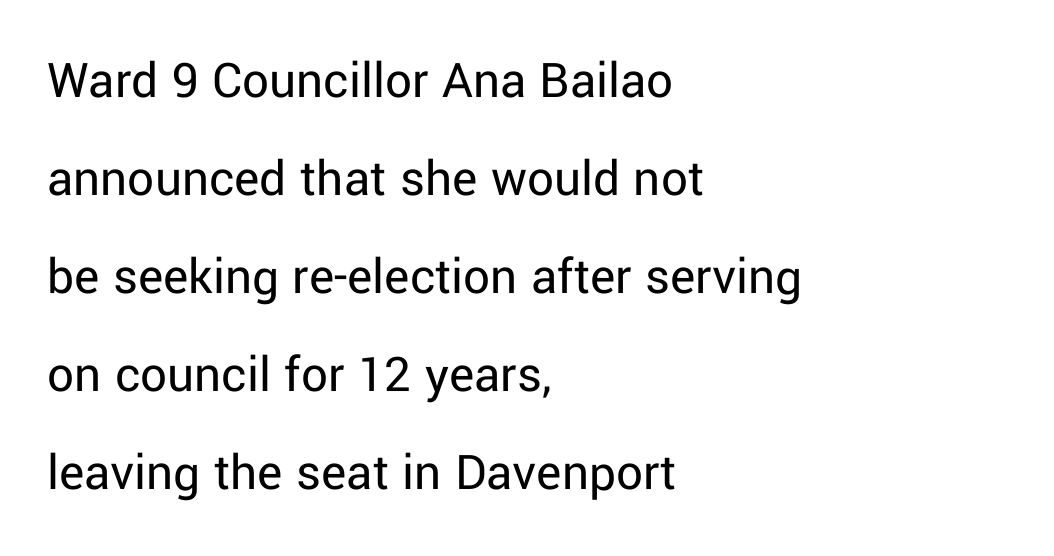
The image shows 53 px regular-weight sans-serif type, upright; set left-aligned, line spacing 1.85x, normal letter spacing, not underlined; low stroke contrast and a medium x-height.
